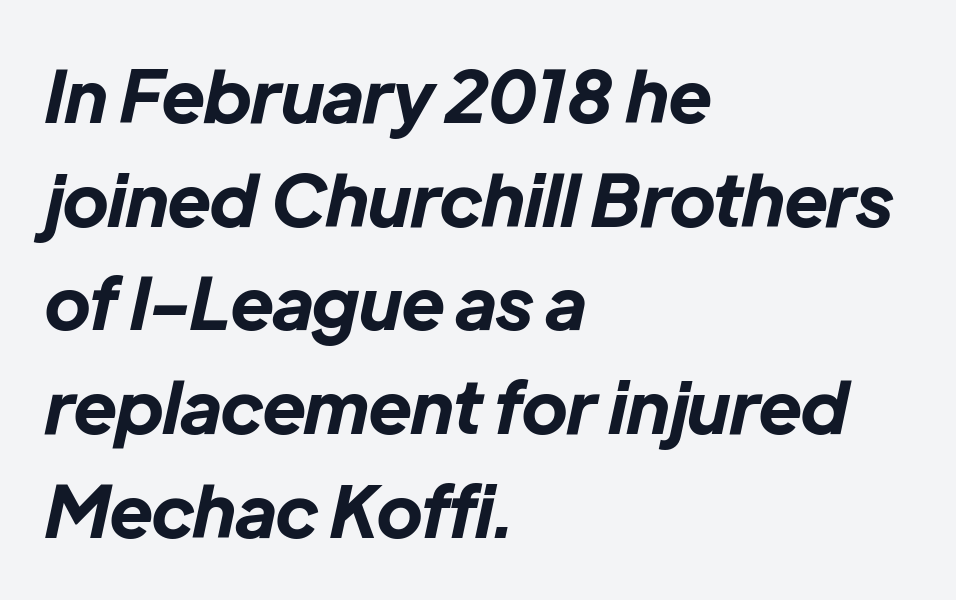
The image shows 72 px bold type, italic (leaning right); set left-aligned, normal line spacing (1.44x), normal letter spacing, not underlined; low stroke contrast and a medium x-height.
